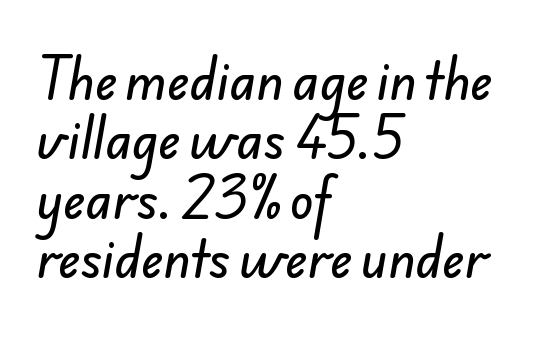
Letter spacing: default. Here the designer chose a conventional face with non-uniform glyph widths. Line starts are locked; line ends wander. Check where the strokes stop: nothing finishes them off — pure sans. The space directly below the letters is spotless.
